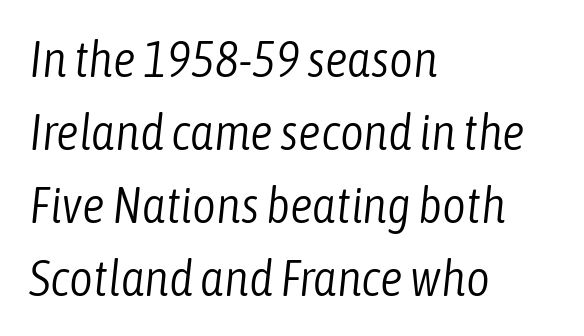
{"italic": "yes", "lean": "right", "slant_degrees": 6, "bold": "no", "weight": "light", "width": "condensed", "stroke_contrast": "low", "x_height": "medium", "monospaced": "no", "underline": "no", "align": "left", "line_spacing": "normal", "line_spacing_ratio": 1.43, "letter_spacing": "normal", "letter_spacing_em": 0.0, "glyph_px": 51}
